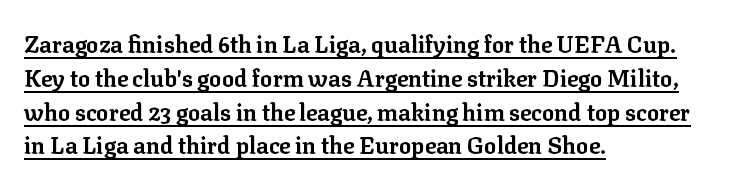
The image shows 23 px bold type, upright; set left-aligned, normal line spacing (1.47x), normal letter spacing, underlined.
